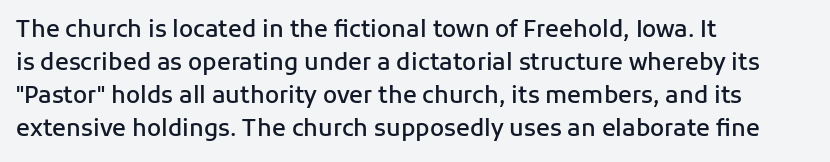
The space beneath each line is pristine and unruled. This rendering leaves character spacing at its baseline value. Designer's note — italics off, roman on. Leftover space on each line is placed entirely after the last word.
